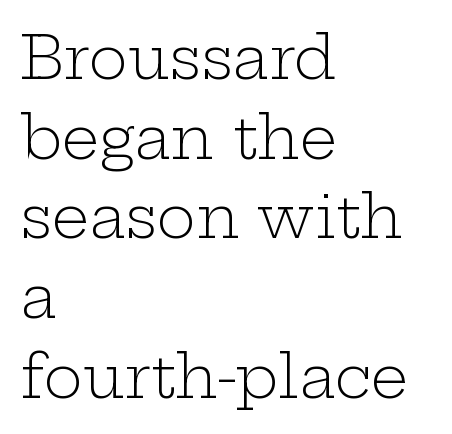
Q: Is the text bold? A: No.
Q: Is the text italic (slanted)? A: No, it is upright.
Q: Is the typeface a serif or a sans-serif typeface? A: Serif.
Q: Is the text underlined? A: No.
Q: How is the paragraph aligned? A: Left-aligned.
Q: Is the spacing between letters normal or unusually wide? A: Normal.
Q: Is the spacing between lines tight, normal or loose? A: Normal.
Q: Width (condensed, normal, or wide)? A: Wide.
Q: Stroke contrast? A: Low.
Q: x-height? A: Medium.
Q: Monospaced? A: No.
